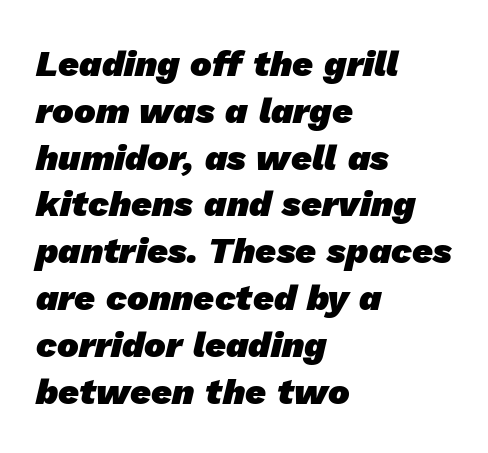
Is the block centered? No — it sits flush against the left margin. Words appear dense and cohesive because spacing is normal. Baseline-to-baseline distance is the conventional proportion of letter height. Look at the bottom of the vertical strokes: they stop flat, with no serifs. Note the varied advance widths — an 'i' is clearly narrower than an 'm'. The strip under each line holds only bare page.
